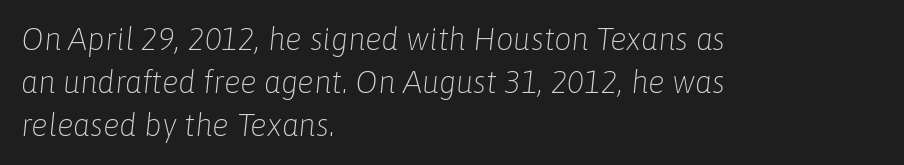
{"italic": "yes", "lean": "right", "slant_degrees": 6, "bold": "no", "weight": "light", "width": "normal", "stroke_contrast": "low", "x_height": "medium", "monospaced": "no", "underline": "no", "align": "left", "line_spacing": "normal", "line_spacing_ratio": 1.39, "letter_spacing": "normal", "letter_spacing_em": 0.0, "glyph_px": 31}
